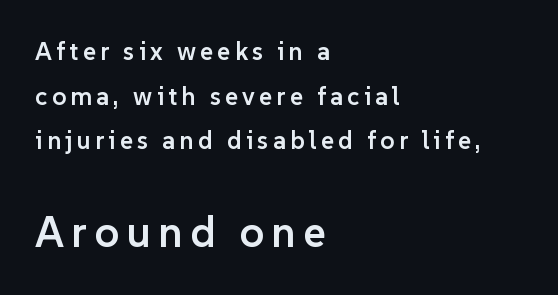
The image shows 43 px semibold sans-serif type, upright; set left-aligned, line spacing 1.79x, not underlined; the second (bottom) block is 1.72x larger; low stroke contrast and a medium x-height.
